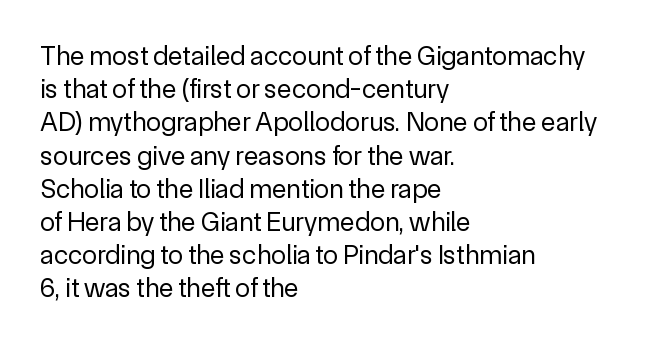
Q: Is the text bold? A: No.
Q: Is the text italic (slanted)? A: No, it is upright.
Q: Is the text underlined? A: No.
Q: How is the paragraph aligned? A: Left-aligned.
Q: Is the spacing between letters normal or unusually wide? A: Normal.
